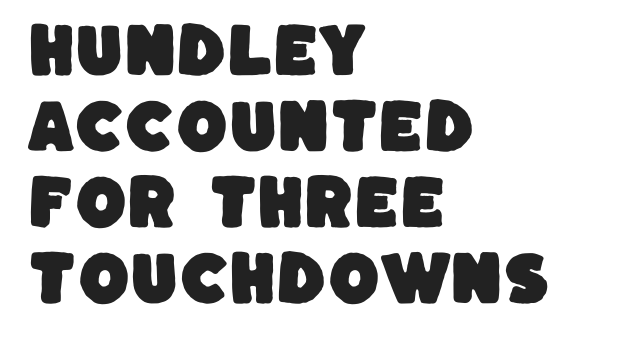
Q: Is the typeface a serif or a sans-serif typeface? A: Sans-serif.
Q: Is the text underlined? A: No.
Q: How is the paragraph aligned? A: Left-aligned.
Q: Is the spacing between letters normal or unusually wide? A: Normal.
Q: Is the spacing between lines tight, normal or loose? A: Normal.
Q: Width (condensed, normal, or wide)? A: Normal.
Q: Stroke contrast? A: Low.
Q: x-height? A: Large.
Q: Monospaced? A: No.
